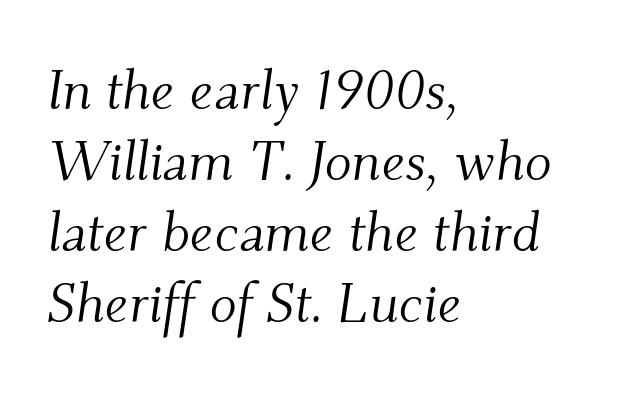
{"serif": "yes", "italic": "yes", "lean": "right", "slant_degrees": 9, "bold": "no", "weight": "light", "width": "normal", "stroke_contrast": "medium", "x_height": "small", "monospaced": "no", "underline": "no", "align": "left", "line_spacing": "normal", "line_spacing_ratio": 1.27, "letter_spacing": "normal", "letter_spacing_em": 0.0, "glyph_px": 56}
